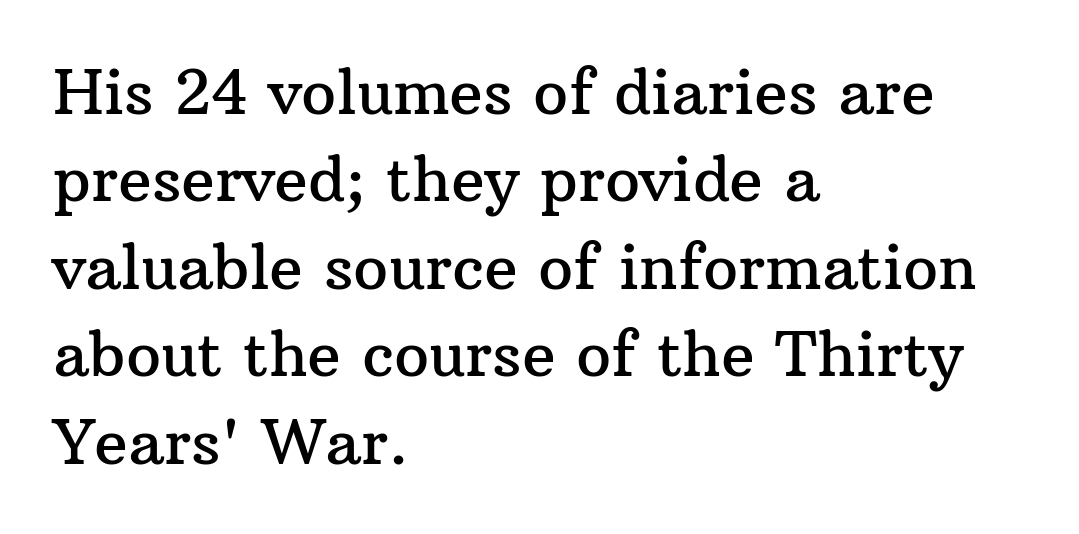
Q: Is the text italic (slanted)? A: No, it is upright.
Q: Is the typeface a serif or a sans-serif typeface? A: Serif.
Q: Is the text underlined? A: No.
Q: How is the paragraph aligned? A: Left-aligned.
Q: Is the spacing between letters normal or unusually wide? A: Normal.
Q: Is the spacing between lines tight, normal or loose? A: Normal.
Q: Width (condensed, normal, or wide)? A: Normal.
Q: Stroke contrast? A: Medium.
Q: x-height? A: Medium.
Q: Monospaced? A: No.
